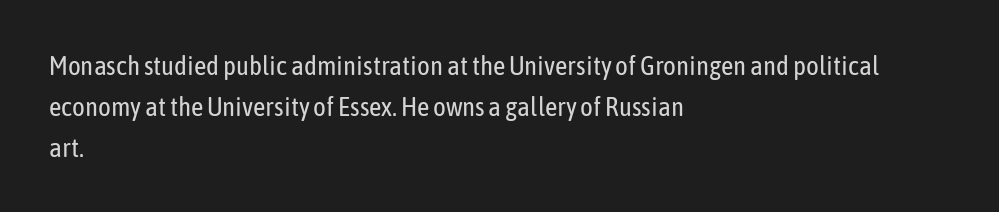
{"italic": "no", "bold": "no", "underline": "no", "align": "left", "line_spacing": "normal", "line_spacing_ratio": 1.51, "letter_spacing": "normal", "letter_spacing_em": 0.0, "glyph_px": 27}
